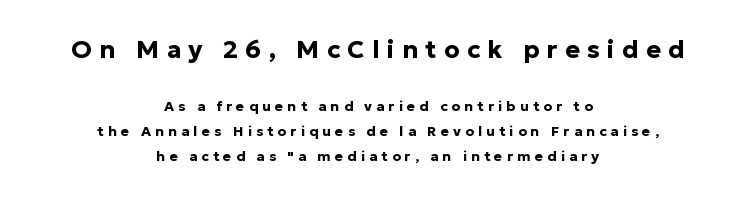
{"italic": "no", "bold": "yes", "underline": "no", "align": "center", "line_spacing_ratio": 1.78, "letter_spacing": "wide", "letter_spacing_em": 0.29, "larger_block": "first", "size_ratio": 1.79, "glyph_px": 25}
